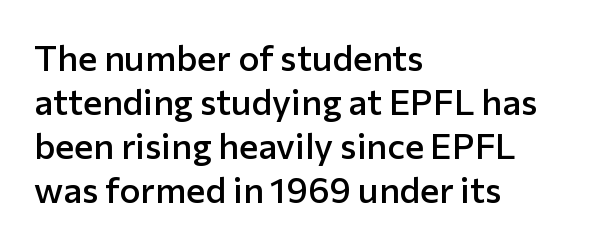
{"serif": "no", "italic": "no", "bold": "semi", "weight": "semibold", "width": "normal", "stroke_contrast": "low", "x_height": "medium", "monospaced": "no", "underline": "no", "align": "left", "line_spacing_ratio": 1.22, "letter_spacing": "normal", "letter_spacing_em": 0.0, "glyph_px": 36}
